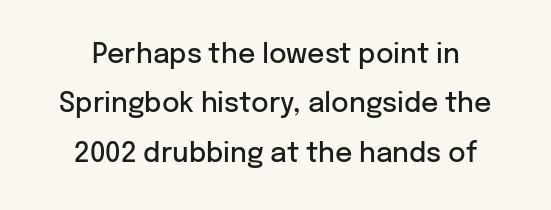
The image shows 27 px text type, upright; set line spacing 1.83x, normal letter spacing, not underlined.
